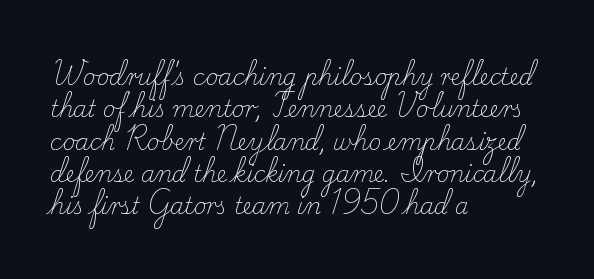
Does extra space separate the letters? No, they use regular spacing. Compared with a typical body face, this is equally light or lighter still. Casual observation: everything's shoved over to the left. This sample keeps an unexceptional amount of space between lines.
